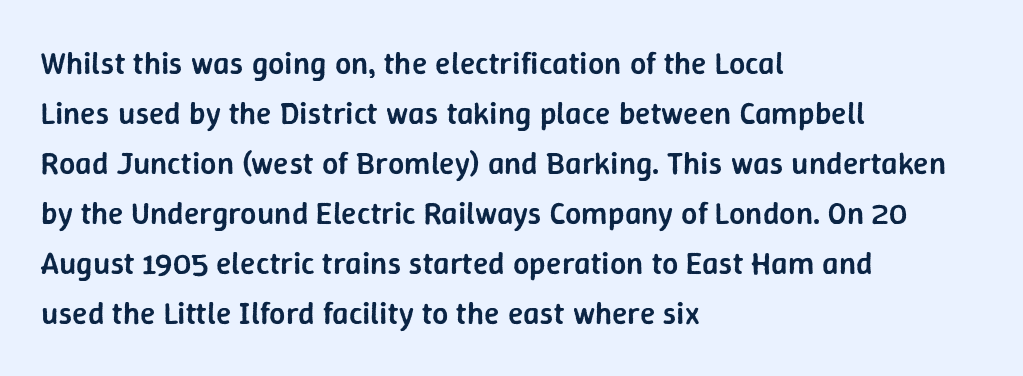
Quick note: underline off. Between one letter and the next there's only the usual sliver of space. Which margin do the lines hug? The left one — the right edge is uneven. These lines sit exactly where default settings would place them. Is this a fixed-width face? No — the glyphs have proportional, varying widths. Does the weight exceed regular? Yes, but only to semibold.
